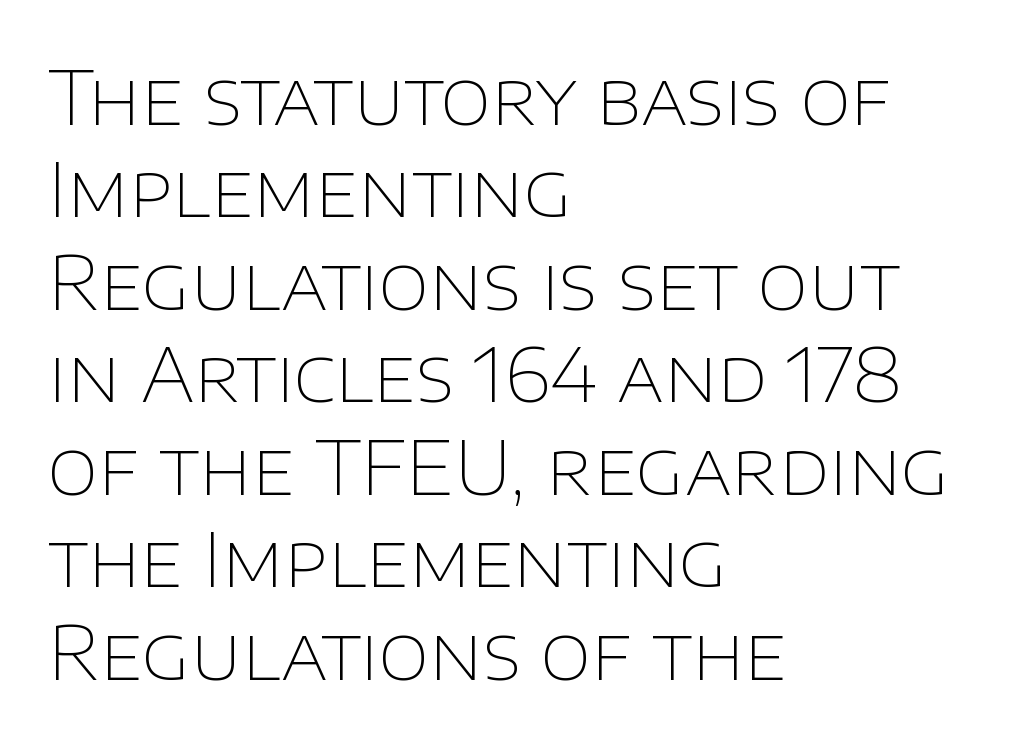
Q: Is the text bold? A: No.
Q: Is the text italic (slanted)? A: No, it is upright.
Q: Is the typeface a serif or a sans-serif typeface? A: Sans-serif.
Q: Is the text underlined? A: No.
Q: How is the paragraph aligned? A: Left-aligned.
Q: Is the spacing between letters normal or unusually wide? A: Normal.
Q: Is the spacing between lines tight, normal or loose? A: Normal.
Q: Width (condensed, normal, or wide)? A: Normal.
Q: Stroke contrast? A: Low.
Q: x-height? A: Large.
Q: Monospaced? A: No.
